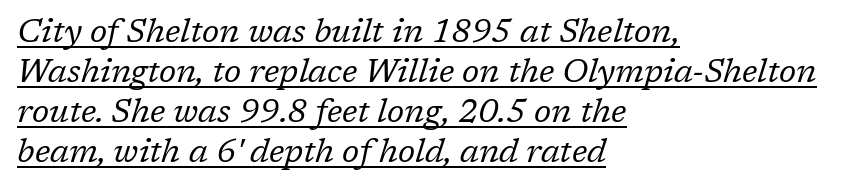
The image shows 33 px regular-weight serif type, italic (leaning right); set left-aligned, line spacing 1.21x, normal letter spacing, underlined; low stroke contrast and a medium x-height.
